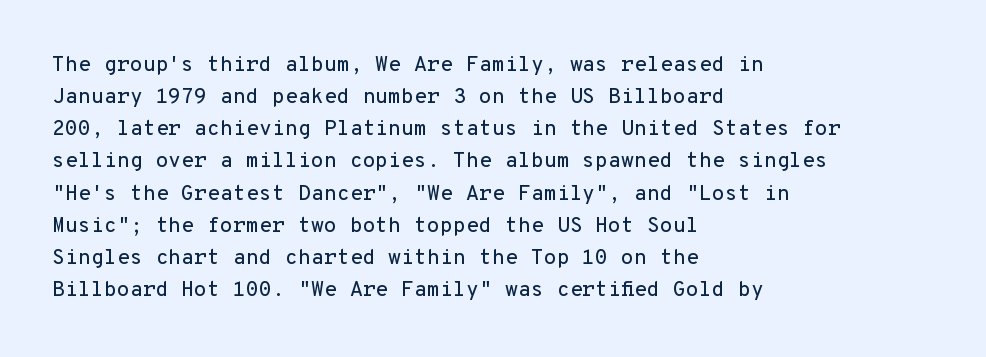
Q: Is the text italic (slanted)? A: No, it is upright.
Q: Is the text underlined? A: No.
Q: How is the paragraph aligned? A: Left-aligned.
Q: Is the spacing between letters normal or unusually wide? A: Normal.
Q: Is the spacing between lines tight, normal or loose? A: Normal.
